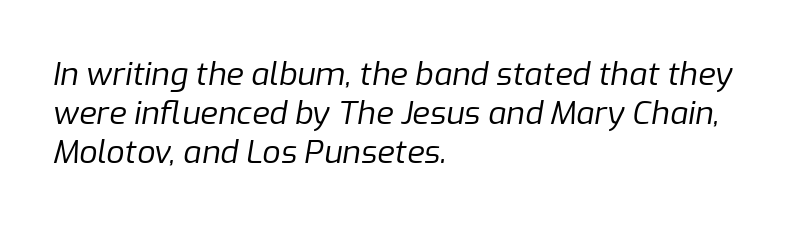
{"italic": "yes", "lean": "right", "slant_degrees": 9, "bold": "no", "weight": "regular", "width": "normal", "stroke_contrast": "low", "x_height": "medium", "monospaced": "no", "underline": "no", "align": "left", "line_spacing_ratio": 1.22, "letter_spacing": "normal", "letter_spacing_em": 0.0, "glyph_px": 32}
